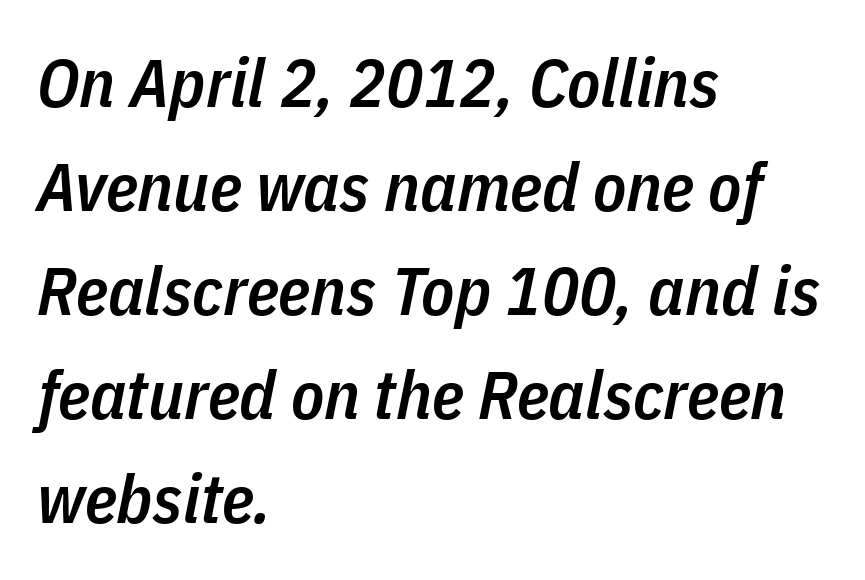
Q: Is the text bold? A: Semi-bold.
Q: Is the text italic (slanted)? A: Yes, it leans right by about 11 degrees.
Q: Is the text underlined? A: No.
Q: How is the paragraph aligned? A: Left-aligned.
Q: Is the spacing between letters normal or unusually wide? A: Normal.
Q: Is the spacing between lines tight, normal or loose? A: Normal.
Q: Width (condensed, normal, or wide)? A: Condensed.
Q: Stroke contrast? A: Low.
Q: x-height? A: Medium.
Q: Monospaced? A: No.
